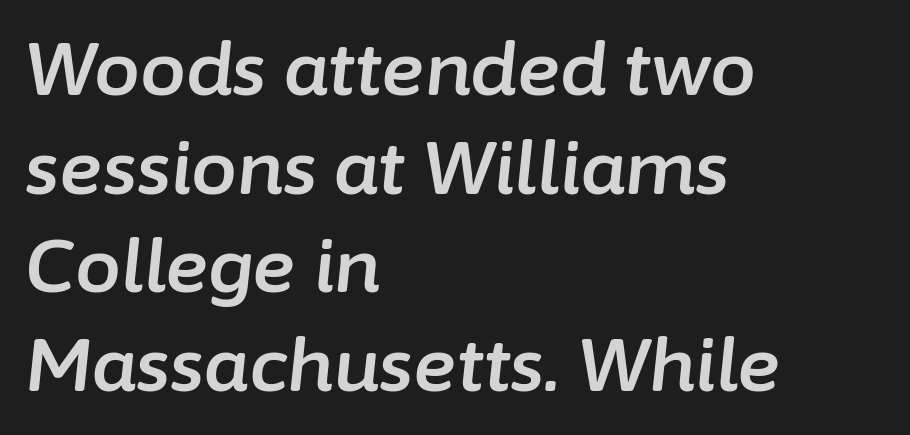
The image shows 73 px text type, italic (leaning right); set left-aligned, normal line spacing (1.35x), normal letter spacing, not underlined; low stroke contrast and a medium x-height.
